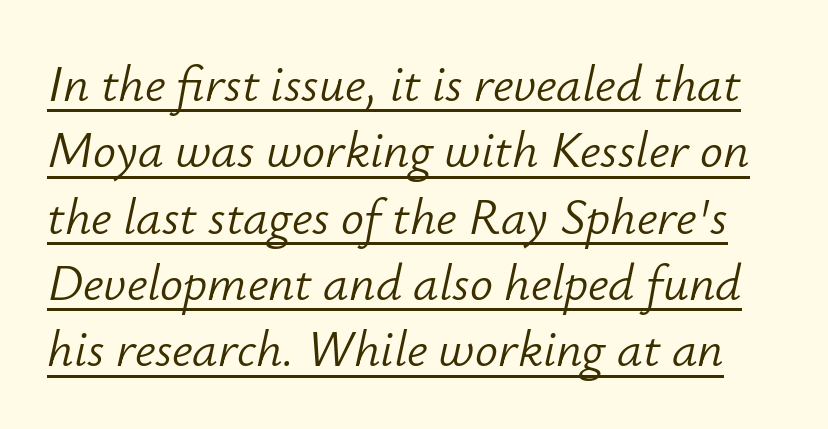
{"italic": "yes", "lean": "right", "slant_degrees": 12, "bold": "no", "weight": "light", "width": "normal", "stroke_contrast": "low", "x_height": "small", "monospaced": "no", "underline": "yes", "line_spacing": "normal", "line_spacing_ratio": 1.3, "letter_spacing": "normal", "letter_spacing_em": 0.0, "glyph_px": 51}
